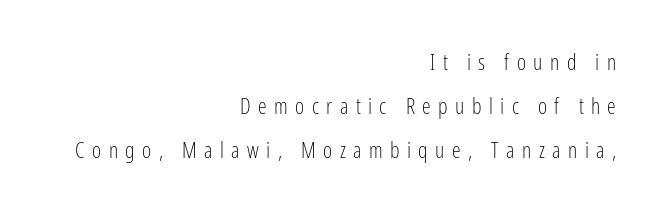
This reads as an unemphasized weight, regular at the heaviest. Does the copy run flush right? Yes — the right margin is perfectly even. Glance below the letters and you will spot only blank space. In terms of posture, this sample is upright. Quick note: interline space is abundant. What stands out about the letter spacing? Its width — letters are far apart.
